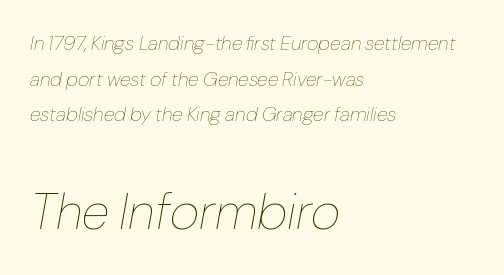
Words float on clear page, feet unadorned. These lines keep a tight, regular rhythm from letter to letter. Horizontally, the lines are justified to the leading edge only. The letters advance in unequal steps, a hallmark of proportional type.
